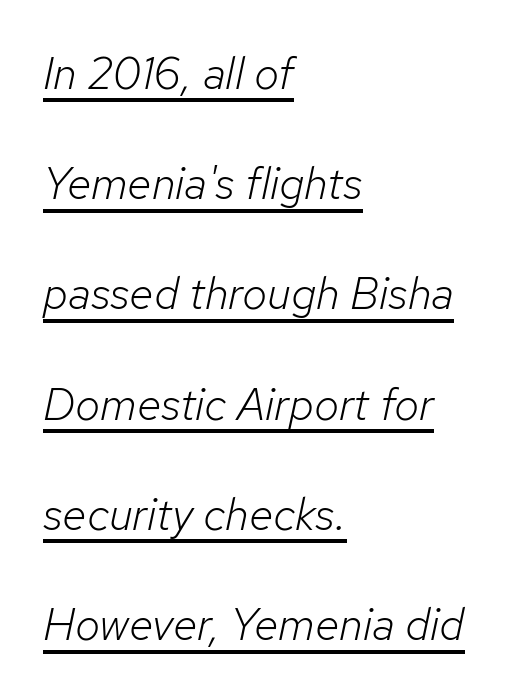
Nothing heavy about these letters — not bold at all. Spacing verdict: proportional, widths tailored to each character. The rendering uses a large line-height, opening up the rows. The rendering uses the underline text-decoration. Each word holds together tightly as a unit, with standard inter-letter gaps.
